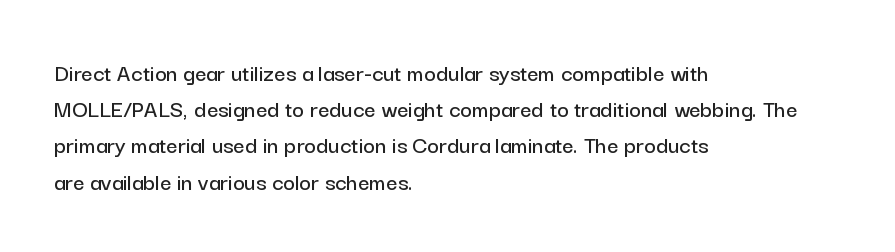
Q: Is the text italic (slanted)? A: No, it is upright.
Q: Is the text underlined? A: No.
Q: How is the paragraph aligned? A: Left-aligned.
Q: Is the spacing between letters normal or unusually wide? A: Normal.
Q: Is the spacing between lines tight, normal or loose? A: Normal.
